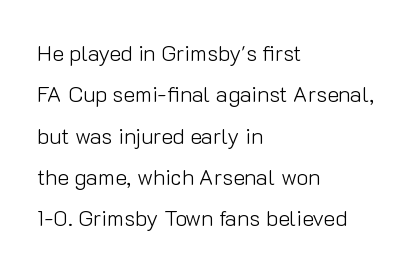
Q: Is the text bold? A: No.
Q: Is the text italic (slanted)? A: No, it is upright.
Q: Is the text underlined? A: No.
Q: How is the paragraph aligned? A: Left-aligned.
Q: Is the spacing between letters normal or unusually wide? A: Normal.
